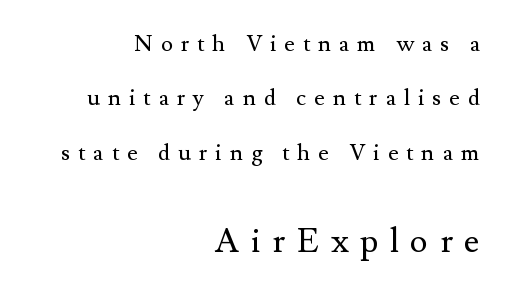
The image shows 34 px regular-weight serif type, upright; set right-aligned, loose line spacing (2.36x), unusually wide letter spacing (+0.34 em), not underlined; the second (bottom) block is 1.48x larger; medium stroke contrast and a small x-height.
